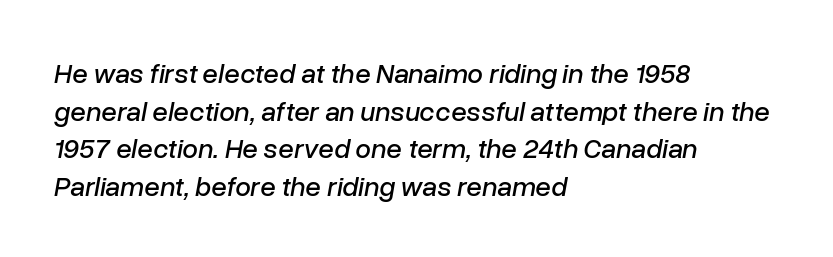
Bare-footed words on every line. These lines stack with their left ends in a neat column. An italicized treatment has been applied to the whole sample. The letters sit at their default tracking, neither squeezed nor spread. This sample has the flowing, uneven cadence of proportional lettering.
